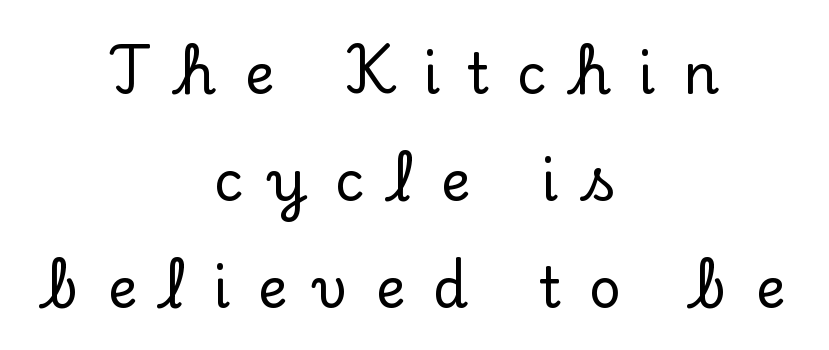
Q: Is the text italic (slanted)? A: No, it is upright.
Q: Is the typeface a serif or a sans-serif typeface? A: Serif.
Q: Is the text underlined? A: No.
Q: How is the paragraph aligned? A: Centered.
Q: Is the spacing between letters normal or unusually wide? A: Unusually wide.
Q: Is the spacing between lines tight, normal or loose? A: Loose.
Q: Width (condensed, normal, or wide)? A: Normal.
Q: Stroke contrast? A: Low.
Q: x-height? A: Small.
Q: Monospaced? A: No.
